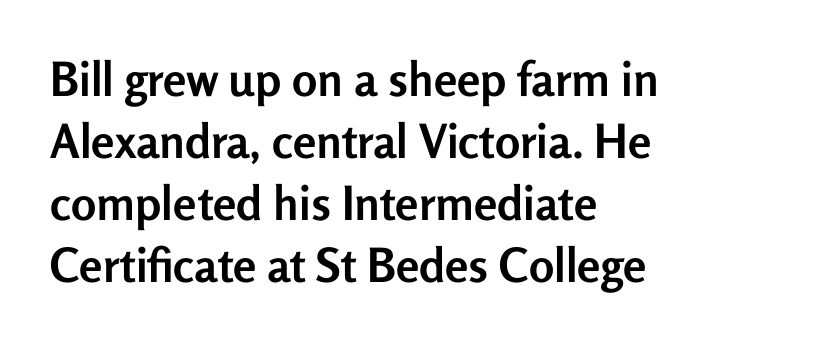
The image shows 47 px semibold sans-serif type, upright; set left-aligned, normal line spacing (1.32x), normal letter spacing, not underlined; low stroke contrast and a medium x-height.
